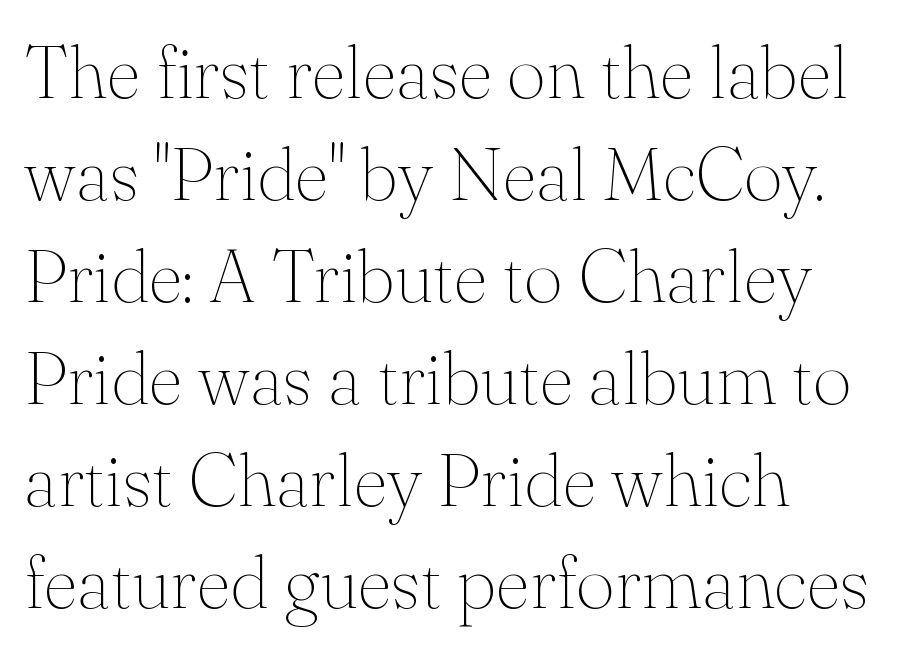
How would I describe the line gaps? Plain and ordinary. The space beneath each line is pristine and unruled. The lines are quadded left. The specimen reads as upright at a glance. The letters look calm and open, with moderate or lighter stems. Serif or sans? Serif — the stroke terminals have little feet.
